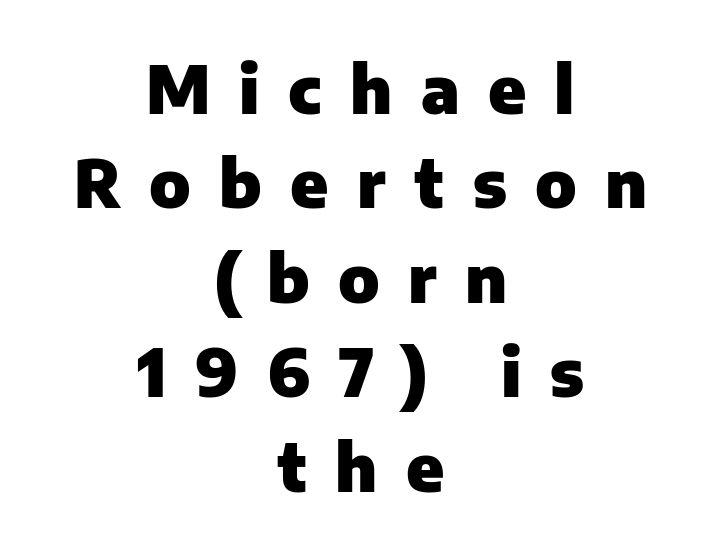
Vertically, the passage feels balanced, rows spaced as you'd expect. A typesetter would call this proportional, since set widths differ per character. The typesetting leans heavy: a genuine bold. The tracking jumps out immediately: characters are airy and widely separated.
